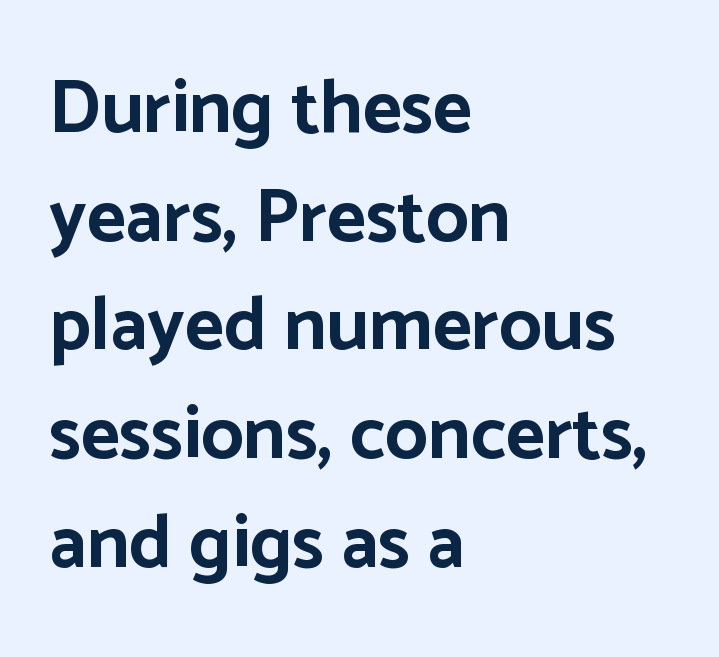
The designer left line spacing at the default. Decoration check: the copy has no underline. The face used here is rendered with its standard letterfit. One-word summary of the alignment: left.
